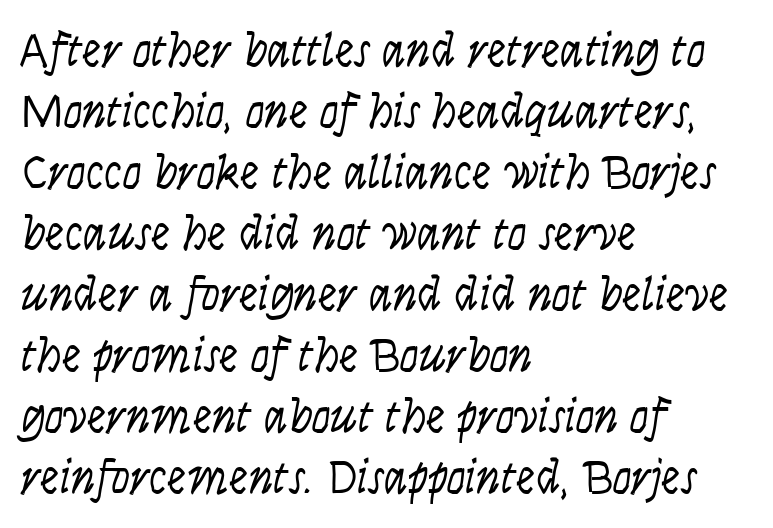
Does the copy run flush right? No — it runs flush left. There's an unmistakable incline to the writing here. Horizontal bands of white between lines are of average thickness. Spacing verdict: proportional, widths tailored to each character. The glyphs are unaccompanied by any horizontal stroke below them.
